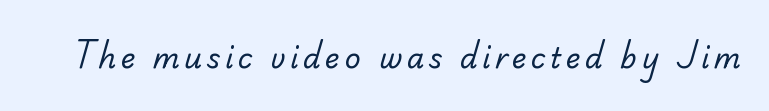
You could not count columns in this text — the font is proportionally spaced. This is sans-serif lettering, the kind often seen on screens and signage. The gap between lines stays unmarked. Nothing heavy about these letters — not bold at all.
